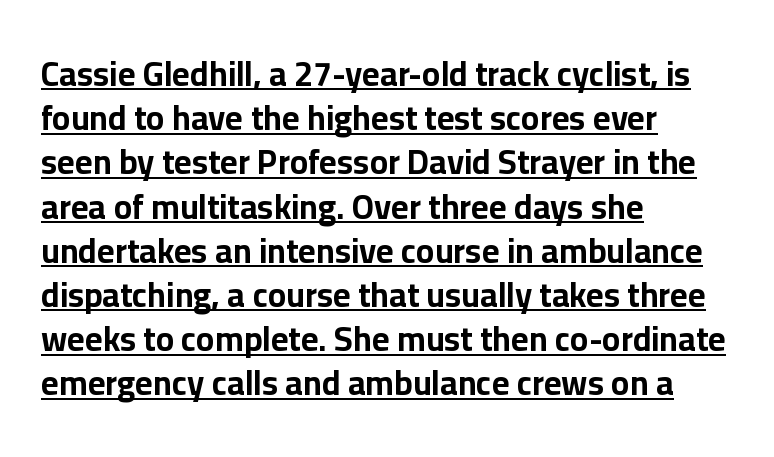
Q: Is the text bold? A: Yes.
Q: Is the text italic (slanted)? A: No, it is upright.
Q: Is the typeface a serif or a sans-serif typeface? A: Sans-serif.
Q: Is the text underlined? A: Yes.
Q: How is the paragraph aligned? A: Left-aligned.
Q: Is the spacing between letters normal or unusually wide? A: Normal.
Q: Is the spacing between lines tight, normal or loose? A: Normal.
Q: Width (condensed, normal, or wide)? A: Normal.
Q: Stroke contrast? A: Low.
Q: x-height? A: Medium.
Q: Monospaced? A: No.
